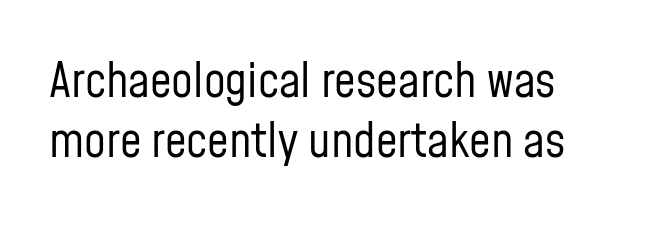
Q: Is the text bold? A: No.
Q: Is the text italic (slanted)? A: No, it is upright.
Q: Is the typeface a serif or a sans-serif typeface? A: Sans-serif.
Q: Is the text underlined? A: No.
Q: Is the spacing between letters normal or unusually wide? A: Normal.
Q: Is the spacing between lines tight, normal or loose? A: Normal.
Q: Width (condensed, normal, or wide)? A: Condensed.
Q: Stroke contrast? A: Low.
Q: x-height? A: Medium.
Q: Monospaced? A: No.
